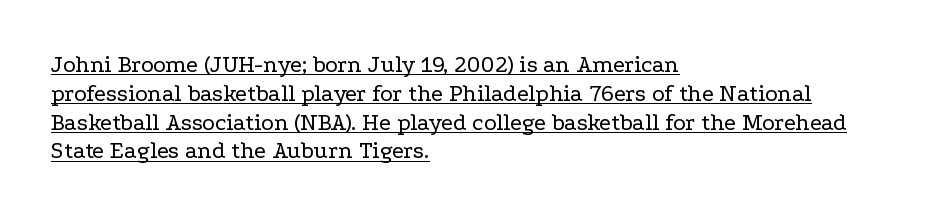
The type sits square on the baseline with zero lean. Nothing heavy about these letters — not bold at all. Notice how the passage keeps a crisp vertical edge on the left only. This rendering features underlined lettering.
